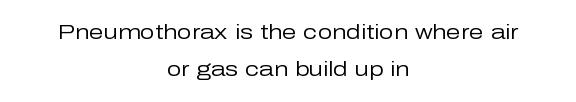
{"italic": "no", "bold": "no", "underline": "no", "align": "center", "line_spacing_ratio": 1.77, "letter_spacing": "normal", "letter_spacing_em": 0.0, "glyph_px": 21}
